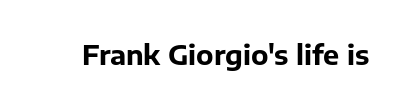
The image shows 27 px bold type, upright; set normal letter spacing, not underlined.
